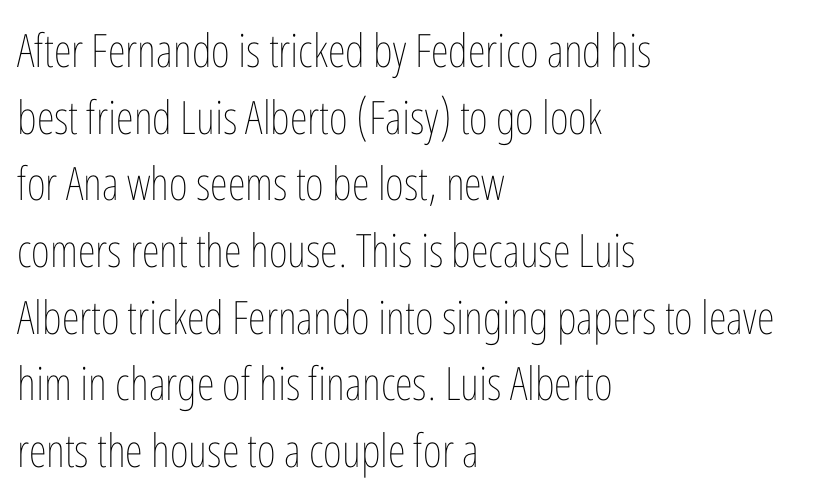
{"italic": "no", "bold": "no", "weight": "thin", "width": "condensed", "stroke_contrast": "low", "x_height": "medium", "monospaced": "no", "underline": "no", "align": "left", "line_spacing": "normal", "line_spacing_ratio": 1.45, "letter_spacing": "normal", "letter_spacing_em": 0.0, "glyph_px": 46}
